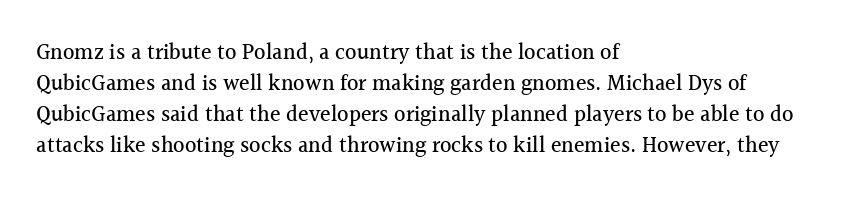
No italicization has been applied; the sample stays upright. The text block is weighted toward the left margin, trailing off unevenly rightward. Each row of text sits above clean, open space. Leading matches the norm, producing a regular column. Nobody touched the tracking dial on this one.
